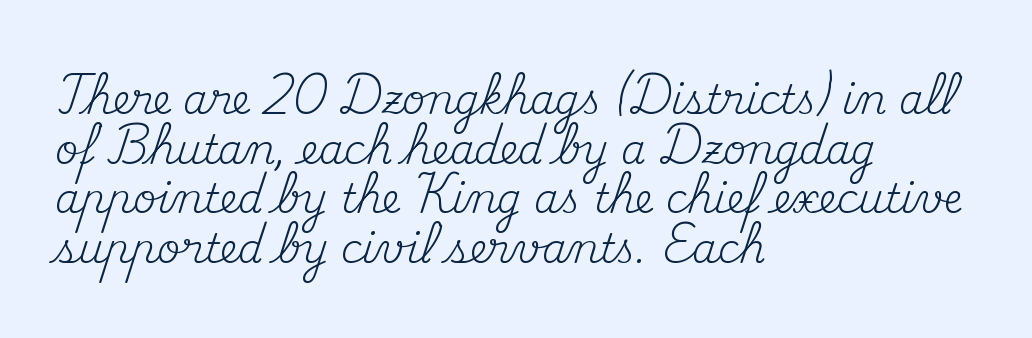
{"serif": "yes", "bold": "no", "weight": "regular", "width": "normal", "stroke_contrast": "medium", "x_height": "small", "monospaced": "no", "underline": "no", "align": "left", "line_spacing_ratio": 1.24, "letter_spacing": "normal", "letter_spacing_em": 0.0, "glyph_px": 40}
